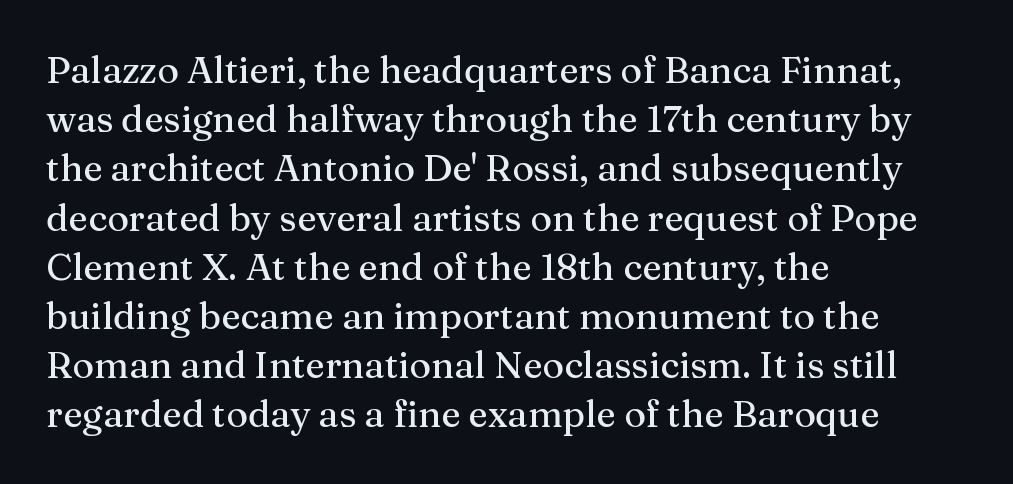
The image shows 37 px serif type, upright; set left-aligned, normal line spacing (1.33x), normal letter spacing, not underlined; medium stroke contrast and a medium x-height.
